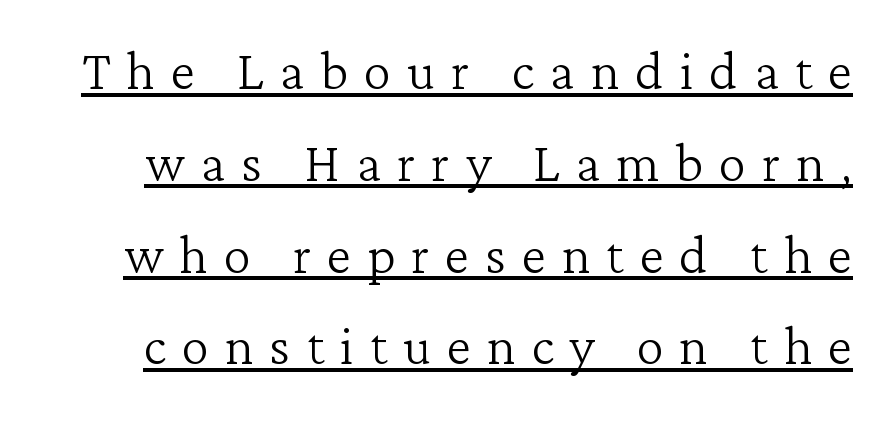
{"serif": "yes", "italic": "no", "bold": "no", "weight": "light", "width": "normal", "stroke_contrast": "low", "x_height": "medium", "monospaced": "no", "underline": "yes", "line_spacing": "normal", "line_spacing_ratio": 1.33, "letter_spacing": "wide", "letter_spacing_em": 0.23, "glyph_px": 69}
